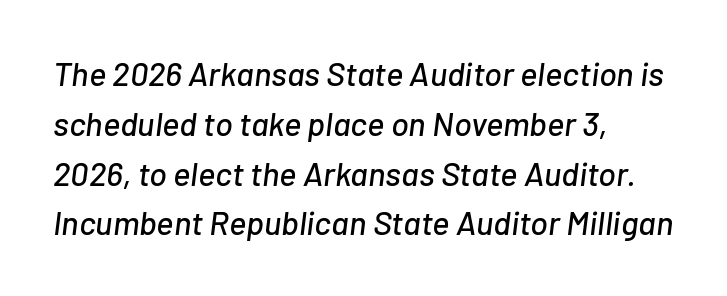
{"italic": "yes", "lean": "right", "slant_degrees": 7, "width": "normal", "stroke_contrast": "low", "x_height": "medium", "monospaced": "no", "underline": "no", "align": "left", "line_spacing": "normal", "line_spacing_ratio": 1.51, "letter_spacing": "normal", "letter_spacing_em": 0.0, "glyph_px": 33}
